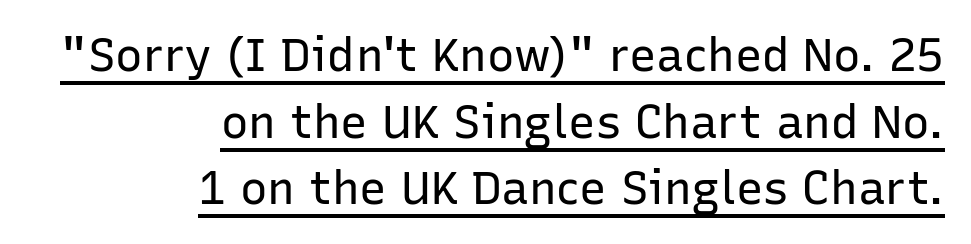
{"serif": "no", "italic": "no", "bold": "no", "weight": "regular", "width": "normal", "stroke_contrast": "low", "x_height": "medium", "monospaced": "no", "underline": "yes", "align": "right", "line_spacing": "normal", "line_spacing_ratio": 1.45, "letter_spacing": "normal", "letter_spacing_em": 0.0, "glyph_px": 46}
